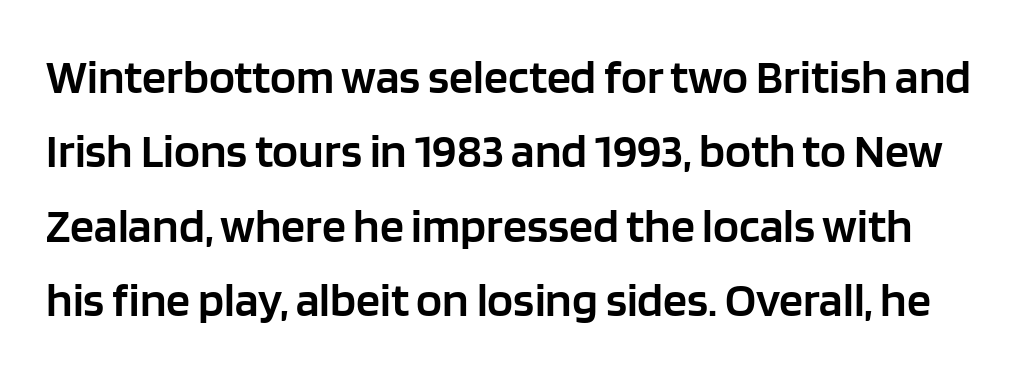
Only glyphs here, with clear space below each row. Think of a printed novel: that variable character pitch is what you see here. Look at the stroke-to-counter ratio: somewhat heavy, a semibold. You could call the tracking neutral — neither tight nor loose. A typesetter would mark this as roman, not italic.
